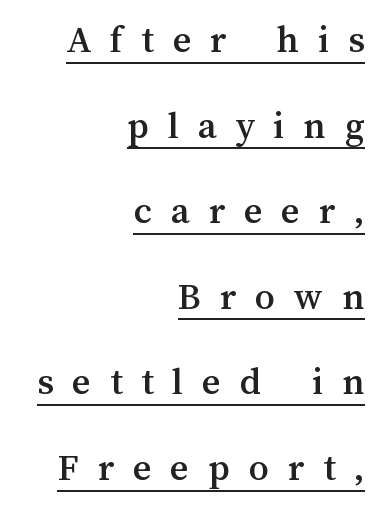
Each line of the rendering has a horizontal stroke beneath the glyphs. This sample uses expanded letter spacing, leaving extra air between glyphs. Is this a fixed-width face? No — the glyphs have proportional, varying widths. A roman cut, with each character standing at attention.
